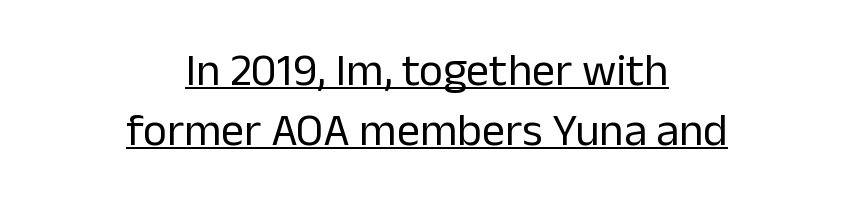
The image shows 46 px regular-weight sans-serif type, upright; set centered, normal line spacing (1.3x), normal letter spacing, underlined; low stroke contrast and a medium x-height.
